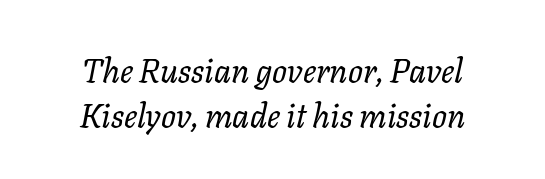
Q: Is the text bold? A: No.
Q: Is the text italic (slanted)? A: Yes, it leans right by about 11 degrees.
Q: Is the text underlined? A: No.
Q: How is the paragraph aligned? A: Centered.
Q: Is the spacing between letters normal or unusually wide? A: Normal.
Q: Is the spacing between lines tight, normal or loose? A: Normal.
Q: Width (condensed, normal, or wide)? A: Normal.
Q: Stroke contrast? A: Low.
Q: x-height? A: Medium.
Q: Monospaced? A: No.
